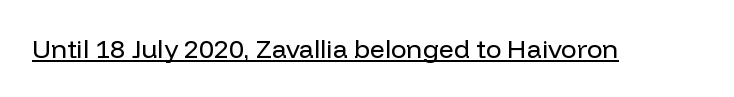
The image shows 26 px text type, upright; set normal letter spacing, underlined.
